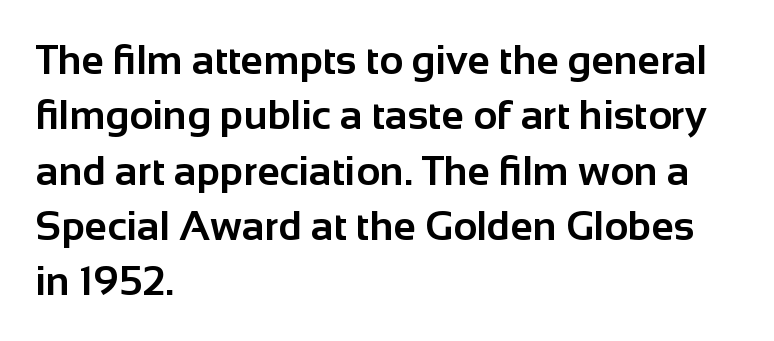
{"serif": "no", "italic": "no", "bold": "yes", "weight": "bold", "width": "normal", "stroke_contrast": "low", "x_height": "medium", "monospaced": "no", "underline": "no", "align": "left", "line_spacing": "normal", "line_spacing_ratio": 1.35, "letter_spacing": "normal", "letter_spacing_em": 0.0, "glyph_px": 41}
